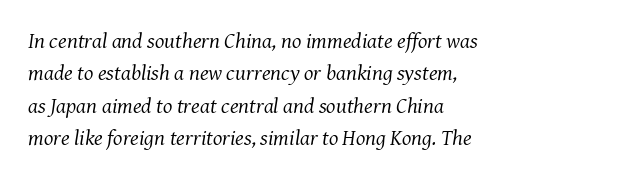
The image shows 22 px text type, italic (leaning right); set left-aligned, normal line spacing (1.47x), normal letter spacing, not underlined.
